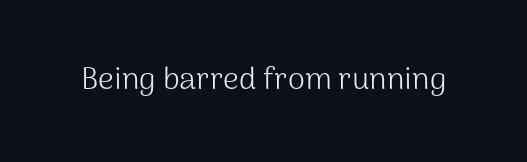
Do the characters align in a grid? No, the font is proportional. The area under the type is left untouched. The font family rendered here belongs to the sans-serif group. You can tell it's not italic because the verticals are truly vertical. Stroke thickness stays within the range of a standard reading face or lighter. The letterforms sit shoulder to shoulder at normal distance.
